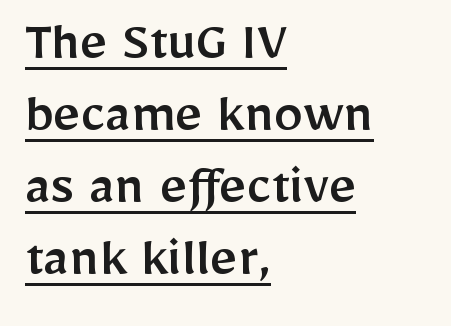
{"serif": "no", "italic": "no", "width": "normal", "stroke_contrast": "low", "x_height": "medium", "monospaced": "no", "underline": "yes", "align": "left", "line_spacing_ratio": 1.22, "letter_spacing": "normal", "letter_spacing_em": 0.0, "glyph_px": 59}
